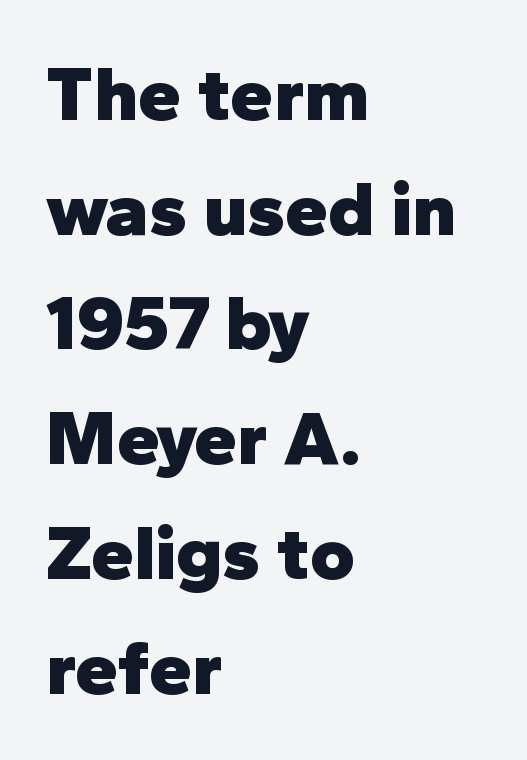
Layout note: lines flush left. Vertical strokes here are truly vertical. The rendering keeps characters at their native spacing. You'd pick this weight for a headline — it's a proper bold. A normal amount of white space separates one row of letters from the next.
